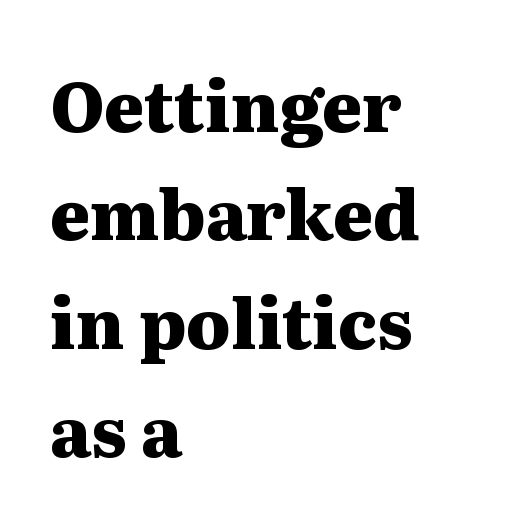
Unlike a clean sans, this face finishes its strokes with serifs. What weight is shown? A full bold with thick strokes. Each row of text sits above clean, open space. Spacing verdict: proportional, widths tailored to each character. When letters stand straight like this, we call the style roman or upright. The paragraph has a hard left edge and a soft right edge.
